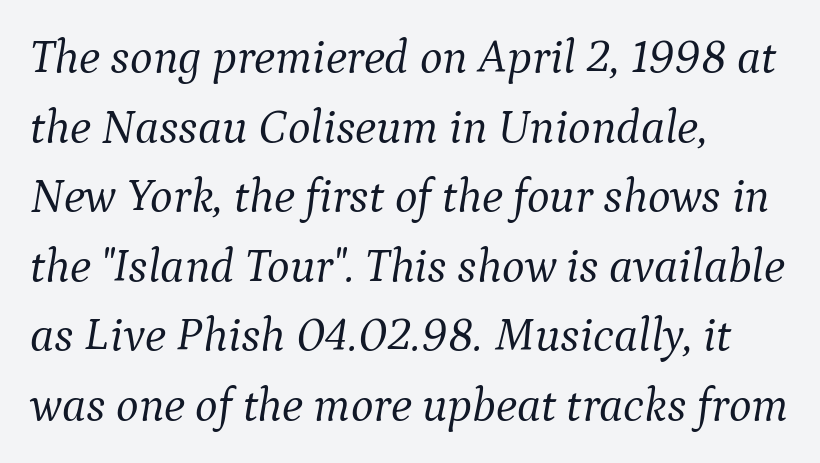
Q: Is the text bold? A: No.
Q: Is the text italic (slanted)? A: Yes, it leans right by about 9 degrees.
Q: Is the typeface a serif or a sans-serif typeface? A: Serif.
Q: Is the text underlined? A: No.
Q: How is the paragraph aligned? A: Left-aligned.
Q: Is the spacing between letters normal or unusually wide? A: Normal.
Q: Is the spacing between lines tight, normal or loose? A: Normal.
Q: Width (condensed, normal, or wide)? A: Normal.
Q: Stroke contrast? A: Medium.
Q: x-height? A: Medium.
Q: Monospaced? A: No.
